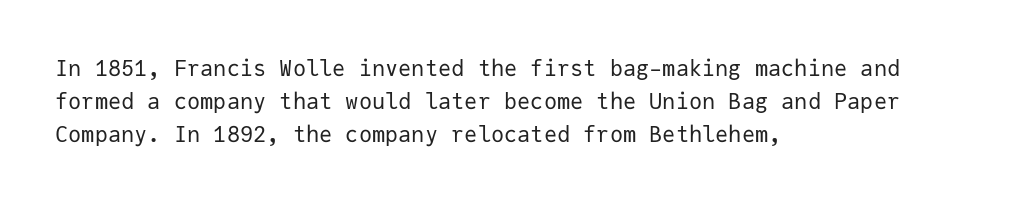
The image shows 22 px text type, upright; set left-aligned, normal line spacing (1.51x), normal letter spacing, not underlined.
